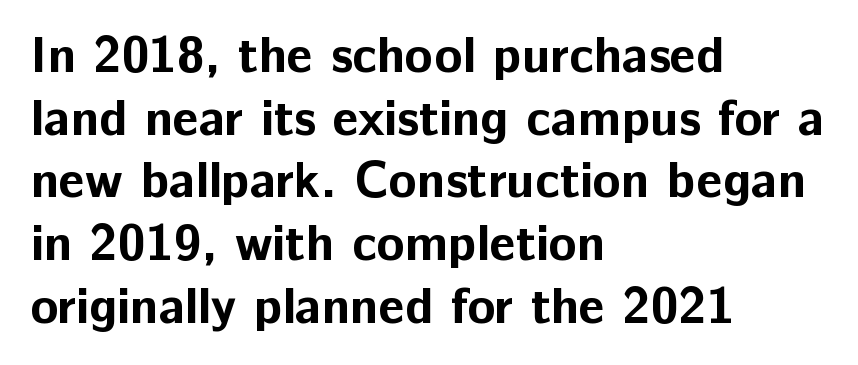
Q: Is the text bold? A: Yes.
Q: Is the text italic (slanted)? A: No, it is upright.
Q: Is the typeface a serif or a sans-serif typeface? A: Sans-serif.
Q: Is the text underlined? A: No.
Q: How is the paragraph aligned? A: Left-aligned.
Q: Is the spacing between letters normal or unusually wide? A: Normal.
Q: Width (condensed, normal, or wide)? A: Normal.
Q: Stroke contrast? A: Low.
Q: x-height? A: Medium.
Q: Monospaced? A: No.
